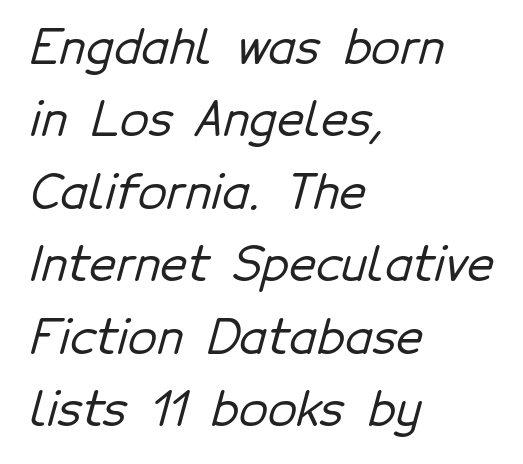
The passage is arranged the way most books set body copy — flush left. Serif or sans? Sans — the stroke terminals are bare. Does extra space separate the letters? No, they use regular spacing. Each letter keeps its own natural width here, so spacing adapts to shape. This sample keeps an unexceptional amount of space between lines. Quick note: underline off.
